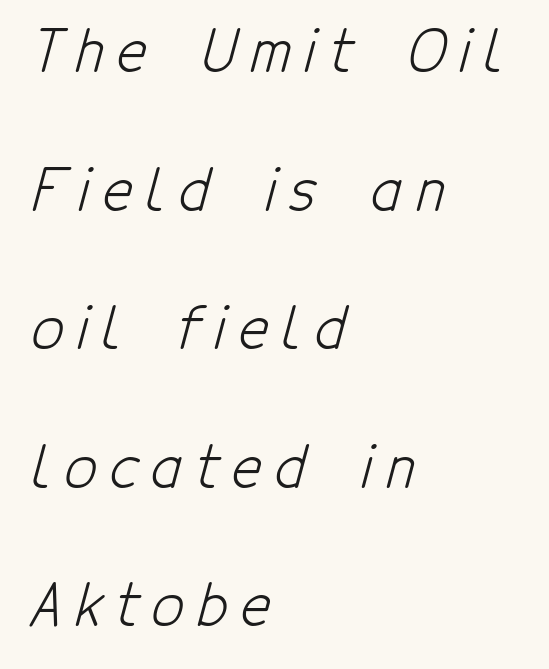
Q: Is the text bold? A: No.
Q: Is the typeface a serif or a sans-serif typeface? A: Sans-serif.
Q: Is the text underlined? A: No.
Q: How is the paragraph aligned? A: Left-aligned.
Q: Is the spacing between letters normal or unusually wide? A: Unusually wide.
Q: Is the spacing between lines tight, normal or loose? A: Loose.
Q: Width (condensed, normal, or wide)? A: Condensed.
Q: Stroke contrast? A: Low.
Q: x-height? A: Medium.
Q: Monospaced? A: No.
